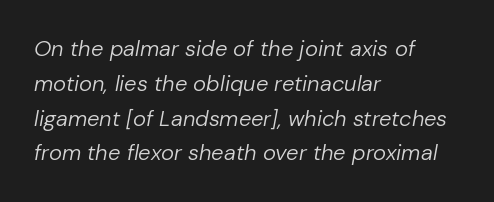
The image shows 22 px text type, italic (leaning right); set left-aligned, normal line spacing (1.58x), normal letter spacing, not underlined.
